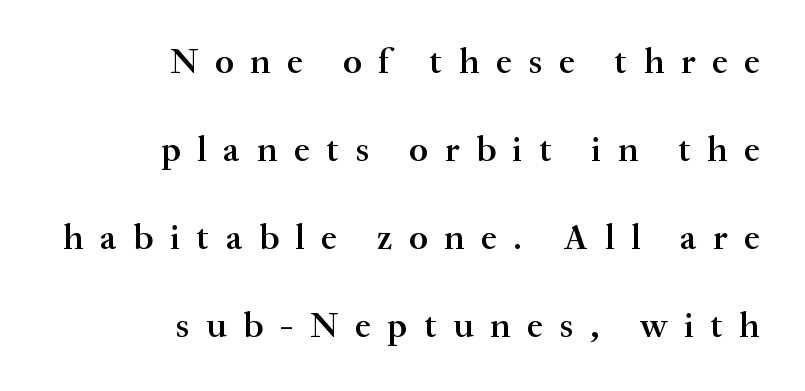
{"serif": "yes", "italic": "no", "bold": "semi", "weight": "semibold", "width": "normal", "stroke_contrast": "medium", "x_height": "small", "monospaced": "no", "underline": "no", "align": "right", "line_spacing": "loose", "line_spacing_ratio": 2.44, "letter_spacing": "wide", "letter_spacing_em": 0.46, "glyph_px": 36}
